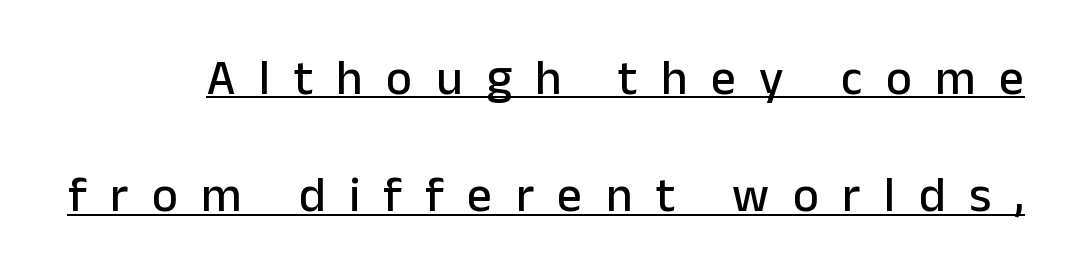
Q: Is the text italic (slanted)? A: No, it is upright.
Q: Is the typeface a serif or a sans-serif typeface? A: Sans-serif.
Q: Is the text underlined? A: Yes.
Q: Is the spacing between letters normal or unusually wide? A: Unusually wide.
Q: Is the spacing between lines tight, normal or loose? A: Loose.
Q: Width (condensed, normal, or wide)? A: Normal.
Q: Stroke contrast? A: Low.
Q: x-height? A: Medium.
Q: Monospaced? A: No.
